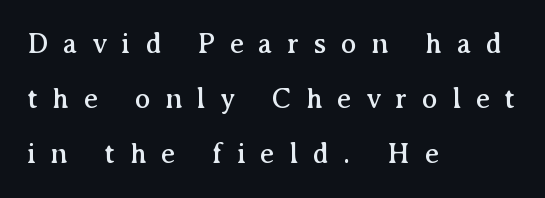
Q: Is the text italic (slanted)? A: No, it is upright.
Q: Is the typeface a serif or a sans-serif typeface? A: Serif.
Q: Is the text underlined? A: No.
Q: How is the paragraph aligned? A: Left-aligned.
Q: Is the spacing between letters normal or unusually wide? A: Unusually wide.
Q: Is the spacing between lines tight, normal or loose? A: Loose.
Q: Width (condensed, normal, or wide)? A: Normal.
Q: Stroke contrast? A: Medium.
Q: x-height? A: Medium.
Q: Monospaced? A: No.
